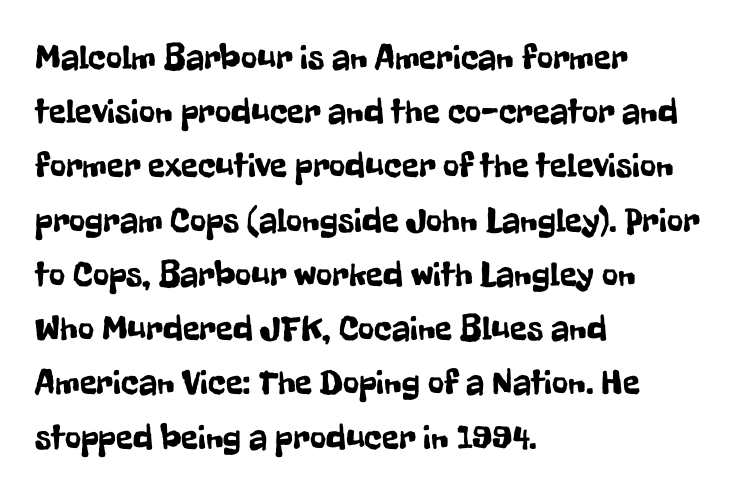
{"serif": "no", "italic": "no", "width": "condensed", "stroke_contrast": "low", "x_height": "medium", "monospaced": "no", "underline": "no", "align": "left", "line_spacing": "normal", "line_spacing_ratio": 1.55, "letter_spacing": "normal", "letter_spacing_em": 0.0, "glyph_px": 35}
